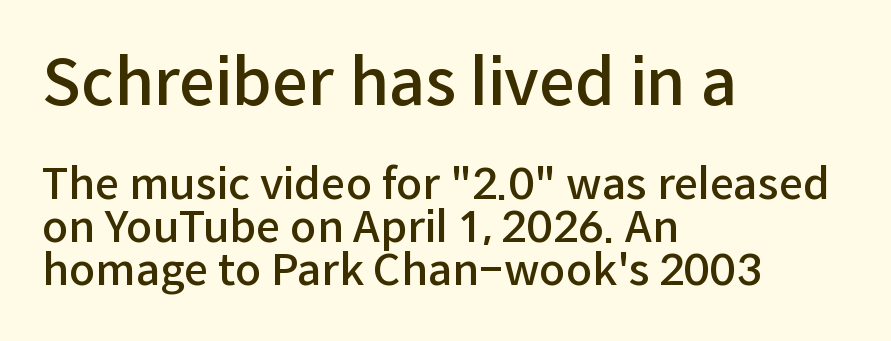
Q: Is the text bold? A: Semi-bold.
Q: Is the text italic (slanted)? A: No, it is upright.
Q: Is the typeface a serif or a sans-serif typeface? A: Sans-serif.
Q: Is the text underlined? A: No.
Q: How is the paragraph aligned? A: Left-aligned.
Q: Is the spacing between letters normal or unusually wide? A: Normal.
Q: Is the spacing between lines tight, normal or loose? A: Tight.
Q: Which block of text is set in a larger size, the first (top) or the second (bottom)? A: The first (top) one.
Q: Width (condensed, normal, or wide)? A: Normal.
Q: Stroke contrast? A: Low.
Q: x-height? A: Medium.
Q: Monospaced? A: No.
